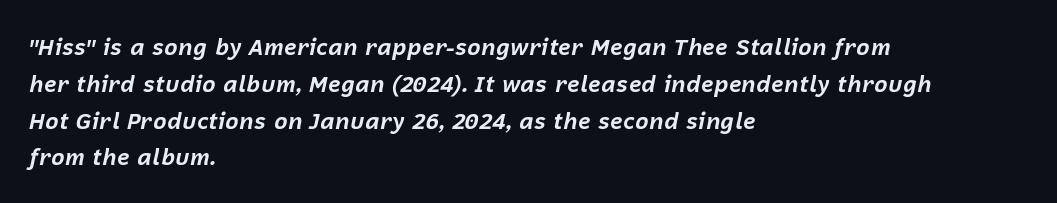
The passage is arranged the way most books set body copy — flush left. There is no visible air inserted between adjacent glyphs. Observe the lean: these are italic letterforms. Leading matches the norm, producing a regular column. A dark, heavy texture on the line: the type is bold. The strip under each line holds only bare page.
